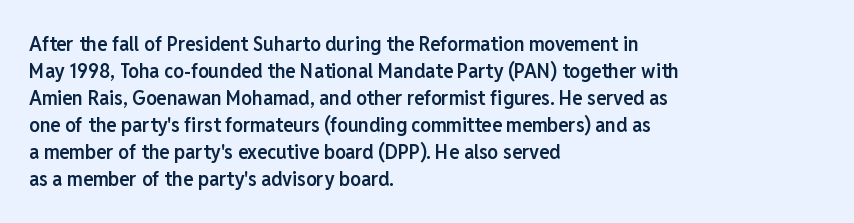
The image shows 21 px text type, upright; set left-aligned, normal line spacing (1.29x), normal letter spacing, not underlined.
